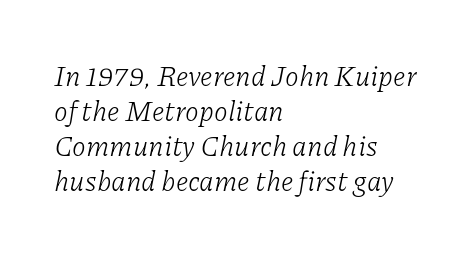
Q: Is the text bold? A: No.
Q: Is the text italic (slanted)? A: Yes, it leans right by about 11 degrees.
Q: Is the typeface a serif or a sans-serif typeface? A: Serif.
Q: Is the text underlined? A: No.
Q: How is the paragraph aligned? A: Left-aligned.
Q: Is the spacing between letters normal or unusually wide? A: Normal.
Q: Is the spacing between lines tight, normal or loose? A: Normal.
Q: Width (condensed, normal, or wide)? A: Normal.
Q: Stroke contrast? A: Low.
Q: x-height? A: Medium.
Q: Monospaced? A: No.
